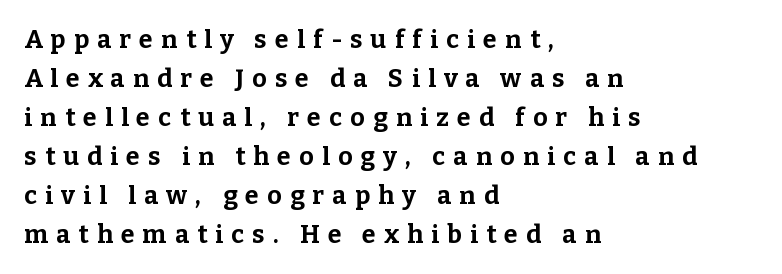
The image shows 25 px bold type, upright; set left-aligned, normal line spacing (1.56x), unusually wide letter spacing (+0.33 em), not underlined.
